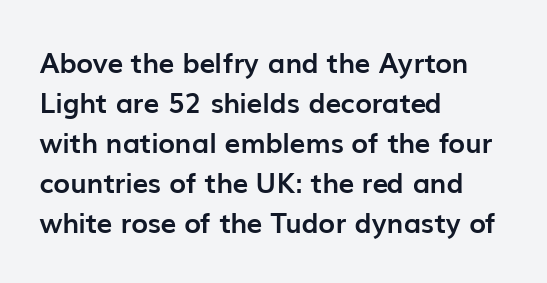
Q: Is the text bold? A: Yes.
Q: Is the text italic (slanted)? A: No, it is upright.
Q: Is the typeface a serif or a sans-serif typeface? A: Sans-serif.
Q: Is the text underlined? A: No.
Q: How is the paragraph aligned? A: Left-aligned.
Q: Is the spacing between letters normal or unusually wide? A: Normal.
Q: Is the spacing between lines tight, normal or loose? A: Normal.
Q: Width (condensed, normal, or wide)? A: Normal.
Q: Stroke contrast? A: Low.
Q: x-height? A: Medium.
Q: Monospaced? A: No.
